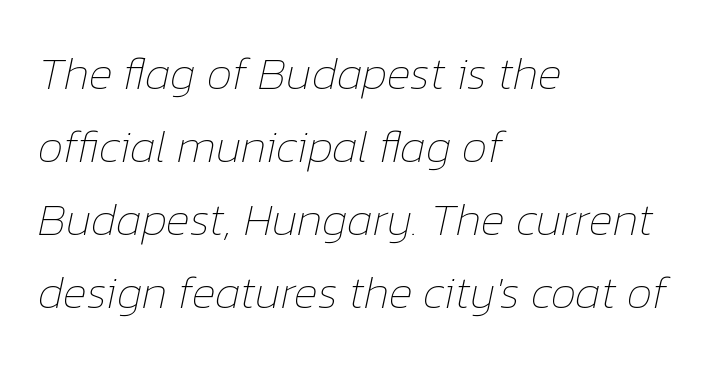
The image shows 46 px thin type, italic (leaning right); set left-aligned, normal line spacing (1.59x), normal letter spacing, not underlined; low stroke contrast and a medium x-height.
